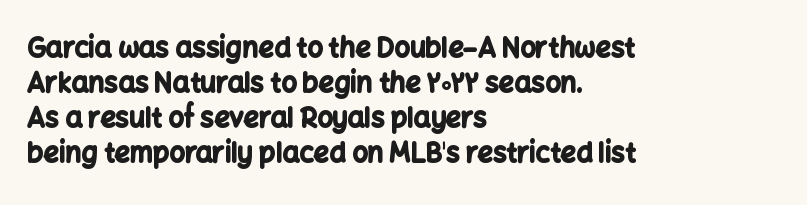
{"italic": "no", "bold": "yes", "underline": "no", "align": "left", "line_spacing": "normal", "line_spacing_ratio": 1.3, "letter_spacing": "normal", "letter_spacing_em": 0.0, "glyph_px": 27}
